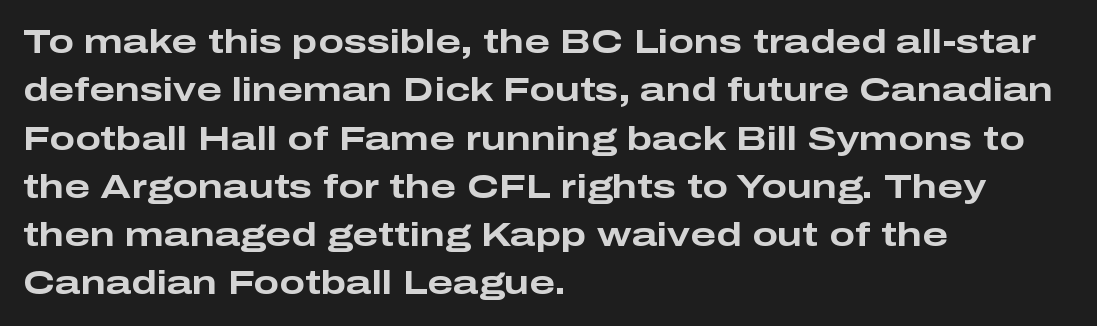
Pretty heavy lettering here — definitely bold. The face used here is proportionally spaced, like ordinary book or web type. If you measured baseline to baseline, you'd find a middling distance. The face used here is a sans, in the tradition of grotesques and geometrics. You can tell it's not italic because the verticals are truly vertical.
